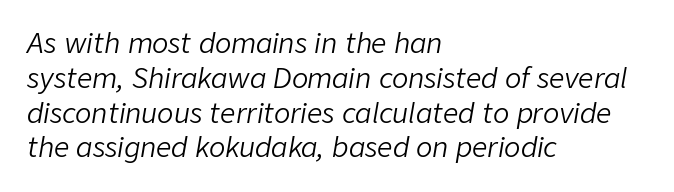
When letters slant like this, we call the style italic. What stands out about the letter spacing? Nothing — it is the standard amount. Honestly, the row spacing looks completely unremarkable. The typesetter chose a ragged-right arrangement here.
